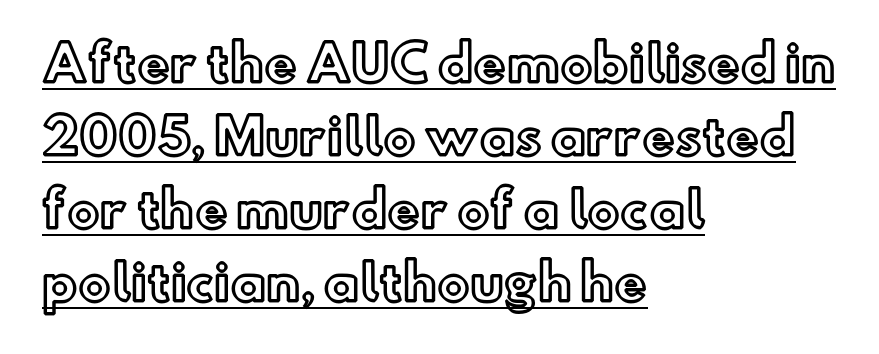
There is no visible air inserted between adjacent glyphs. Students, observe the line beneath the letters — that is underlining. Upright lettering throughout. The line-height multiplier appears to be the usual default. Leftover space on each line is placed entirely after the last word.
